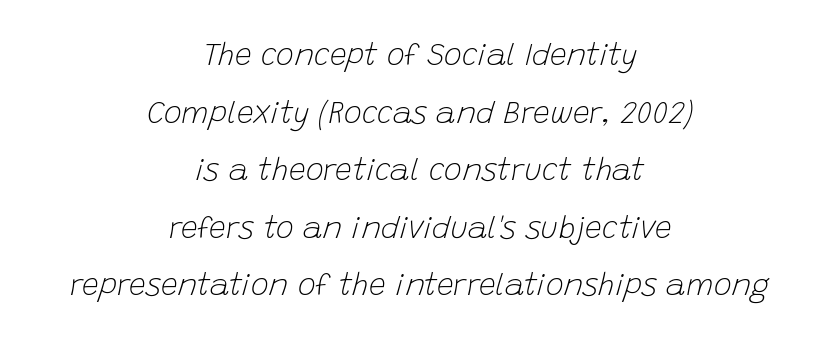
{"italic": "yes", "lean": "right", "slant_degrees": 15, "bold": "no", "weight": "light", "width": "normal", "stroke_contrast": "low", "x_height": "large", "monospaced": "no", "underline": "no", "align": "center", "line_spacing": "loose", "line_spacing_ratio": 1.92, "letter_spacing": "normal", "letter_spacing_em": 0.0, "glyph_px": 30}
